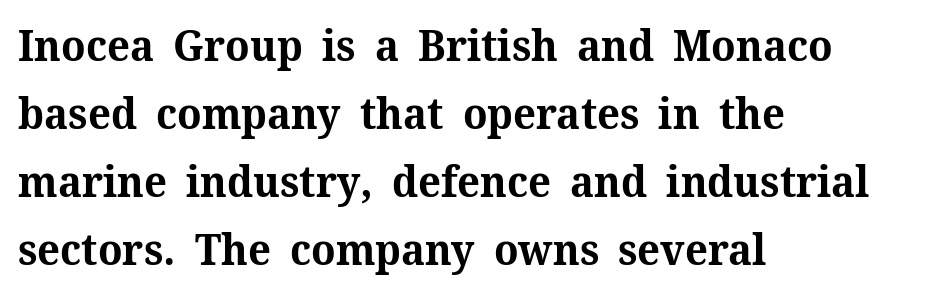
The image shows 43 px bold serif type, upright; set left-aligned, normal line spacing (1.58x), normal letter spacing, not underlined; medium stroke contrast and a medium x-height.
